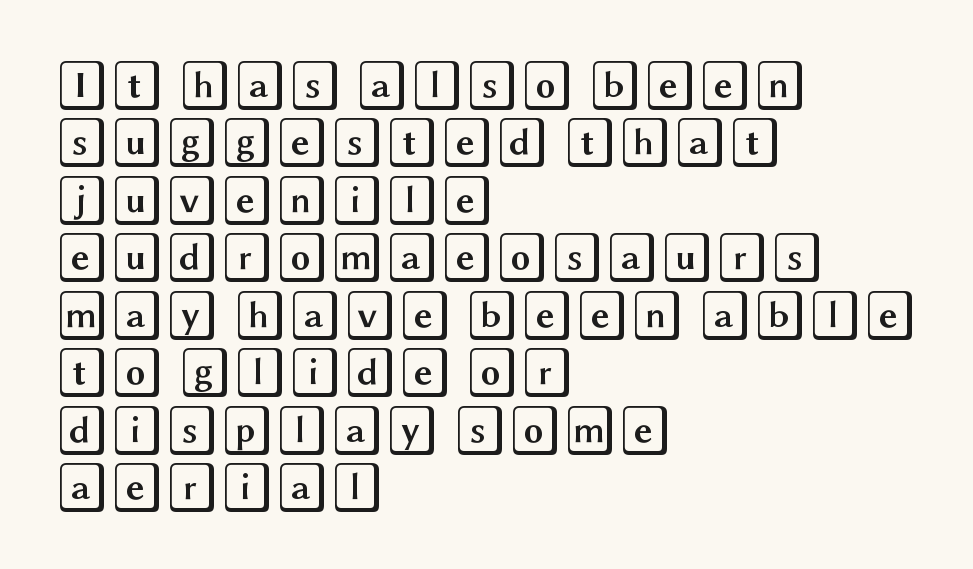
Q: Is the text italic (slanted)? A: No, it is upright.
Q: Is the text underlined? A: No.
Q: How is the paragraph aligned? A: Left-aligned.
Q: Is the spacing between letters normal or unusually wide? A: Normal.
Q: Is the spacing between lines tight, normal or loose? A: Tight.
Q: Width (condensed, normal, or wide)? A: Wide.
Q: x-height? A: Large.
